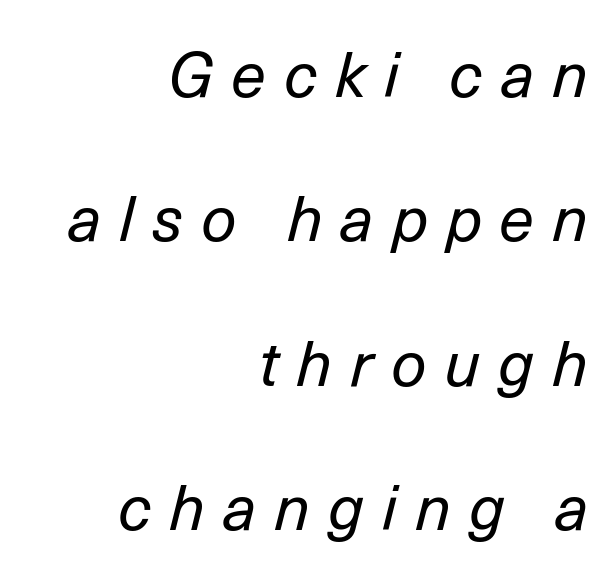
{"italic": "yes", "lean": "right", "slant_degrees": 14, "bold": "no", "weight": "regular", "width": "normal", "stroke_contrast": "low", "x_height": "medium", "monospaced": "no", "underline": "no", "align": "right", "line_spacing": "loose", "line_spacing_ratio": 2.29, "letter_spacing": "wide", "letter_spacing_em": 0.28, "glyph_px": 63}
